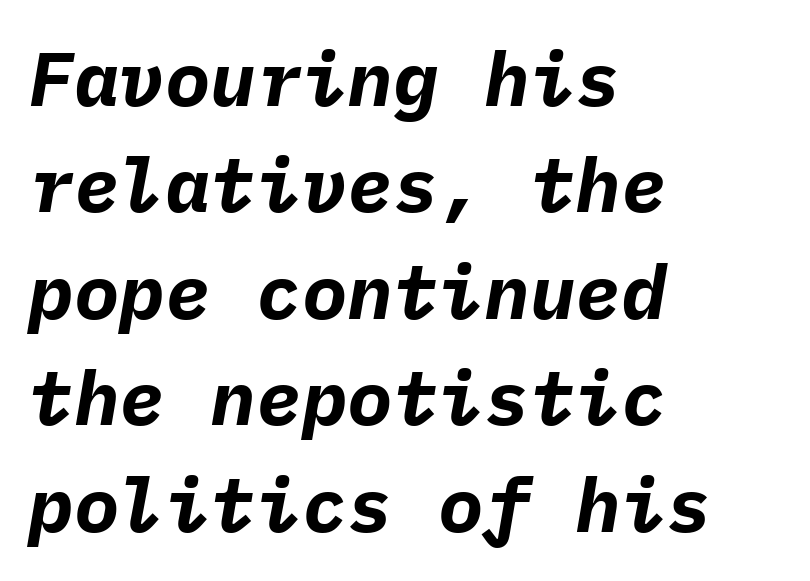
The image shows 76 px bold type, italic (leaning right), monospaced; set left-aligned, normal line spacing (1.4x), normal letter spacing, not underlined; low stroke contrast and a medium x-height.
